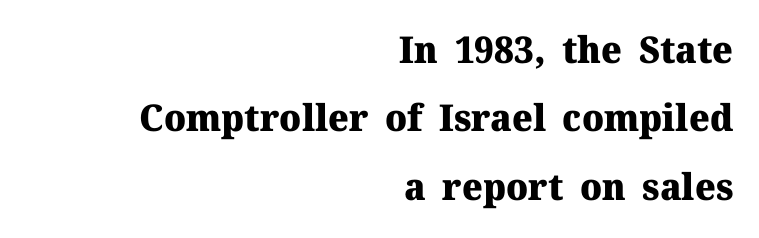
{"serif": "yes", "italic": "no", "bold": "yes", "weight": "heavy", "width": "normal", "stroke_contrast": "medium", "x_height": "medium", "monospaced": "no", "underline": "no", "align": "right", "line_spacing_ratio": 1.85, "letter_spacing": "normal", "letter_spacing_em": 0.0, "glyph_px": 37}
